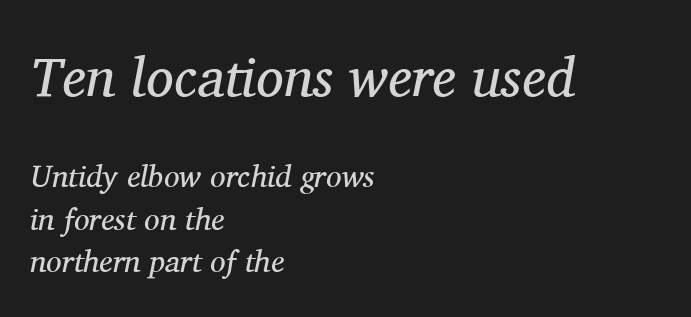
{"serif": "yes", "italic": "yes", "lean": "right", "slant_degrees": 11, "bold": "no", "weight": "regular", "width": "normal", "stroke_contrast": "medium", "x_height": "medium", "monospaced": "no", "underline": "no", "align": "left", "line_spacing": "normal", "line_spacing_ratio": 1.37, "letter_spacing": "normal", "letter_spacing_em": 0.0, "larger_block": "first", "size_ratio": 1.77, "glyph_px": 55}
